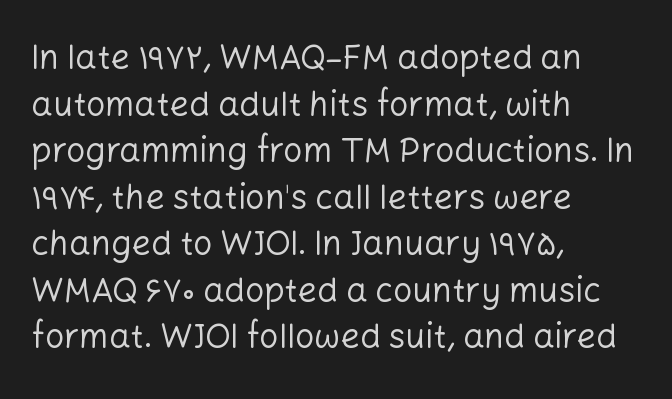
The image shows 34 px regular-weight sans-serif type, upright; set left-aligned, normal line spacing (1.37x), normal letter spacing, not underlined; low stroke contrast and a medium x-height.
